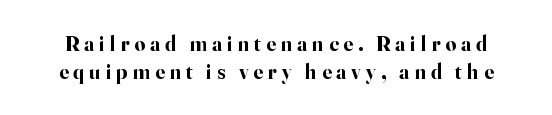
Underline: absent. Ascenders rise straight up at ninety degrees. You'd pick this weight for a headline — it's a proper bold. Caption: expanded tracking, letters set apart. Honestly, the row spacing looks completely unremarkable.
